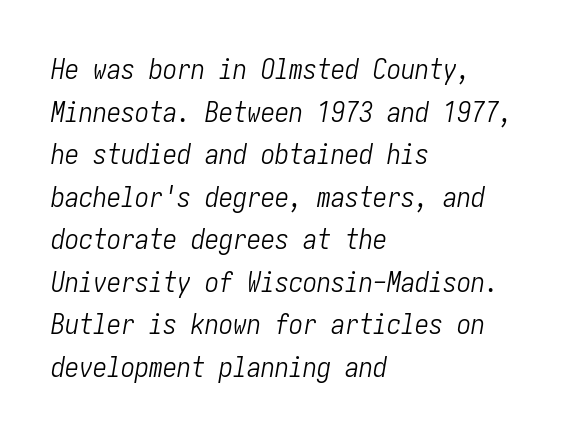
The image shows 28 px light, condensed type, italic (leaning right); set left-aligned, normal line spacing (1.52x), normal letter spacing, not underlined; low stroke contrast and a medium x-height.
